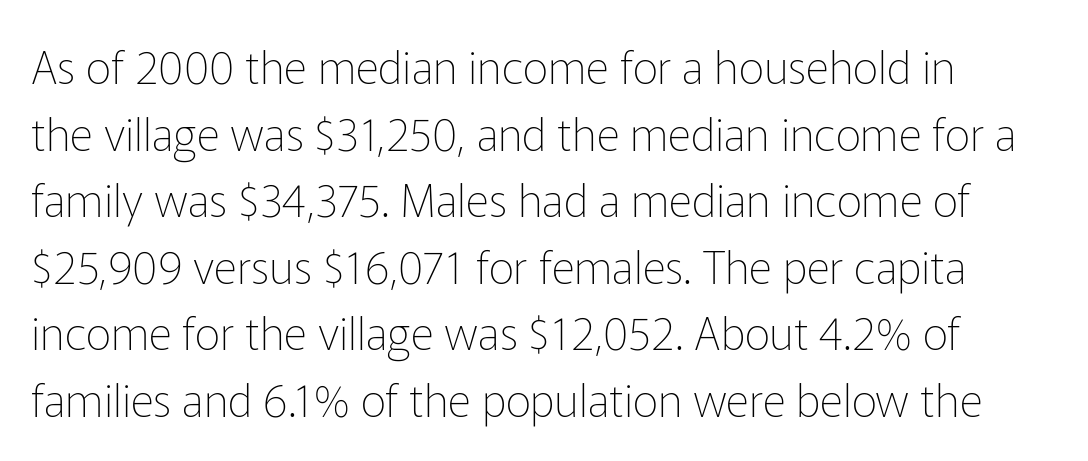
Q: Is the text bold? A: No.
Q: Is the text italic (slanted)? A: No, it is upright.
Q: Is the typeface a serif or a sans-serif typeface? A: Sans-serif.
Q: Is the text underlined? A: No.
Q: Is the spacing between letters normal or unusually wide? A: Normal.
Q: Is the spacing between lines tight, normal or loose? A: Normal.
Q: Width (condensed, normal, or wide)? A: Normal.
Q: Stroke contrast? A: Low.
Q: x-height? A: Medium.
Q: Monospaced? A: No.
